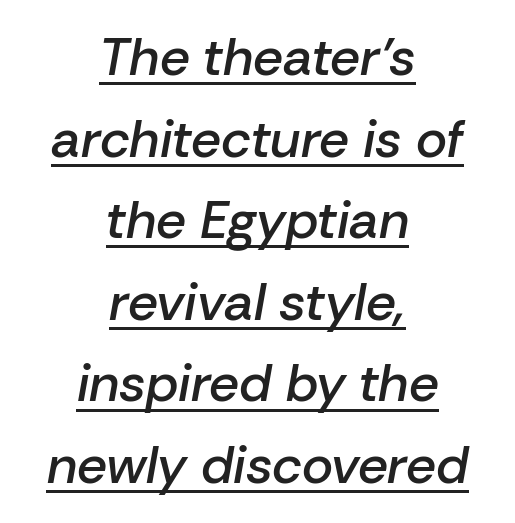
{"italic": "yes", "lean": "right", "slant_degrees": 10, "bold": "semi", "weight": "semibold", "width": "normal", "stroke_contrast": "low", "x_height": "medium", "monospaced": "no", "underline": "yes", "align": "center", "line_spacing": "normal", "line_spacing_ratio": 1.54, "letter_spacing": "normal", "letter_spacing_em": 0.0, "glyph_px": 53}
